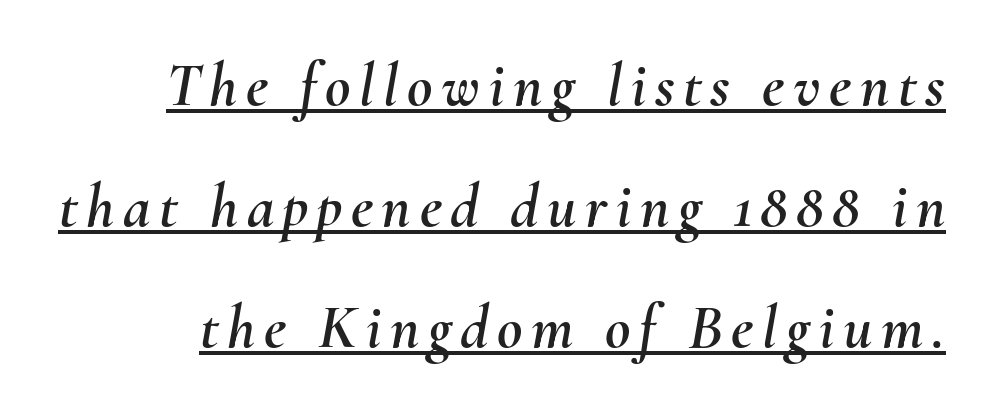
Characters are canted at an angle relative to the baseline's perpendicular. The passage shown is typed in a proportional face where columns would drift. Descenders here cross a horizontal rule under the line. Successive baselines arrive slowly, with a big drop between each.
